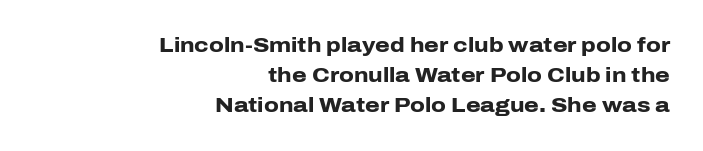
{"italic": "no", "bold": "yes", "underline": "no", "align": "right", "line_spacing": "normal", "line_spacing_ratio": 1.43, "letter_spacing": "normal", "letter_spacing_em": 0.0, "glyph_px": 21}
